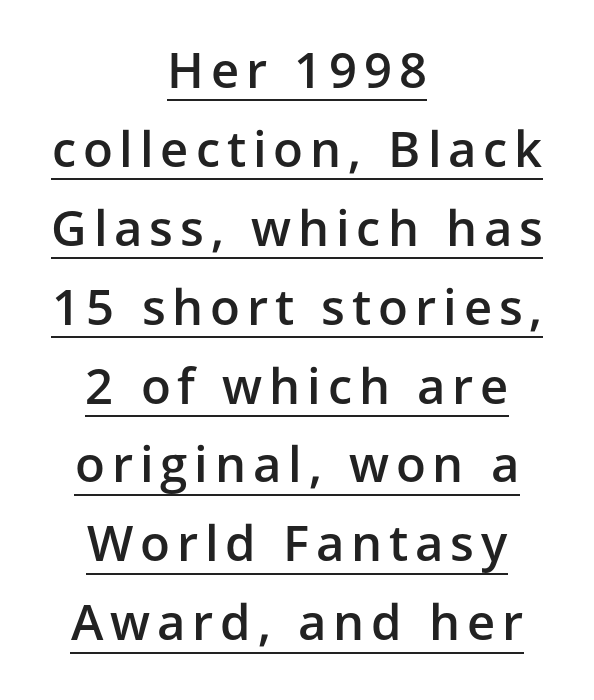
The letters advance in unequal steps, a hallmark of proportional type. Notice how a bar underscores the lettering throughout. Quick note: interline space is typical. Is the block centered? Yes — each line is placed symmetrically about the middle. The font is running at a semibold setting, under full bold. The specimen reads as upright at a glance.
